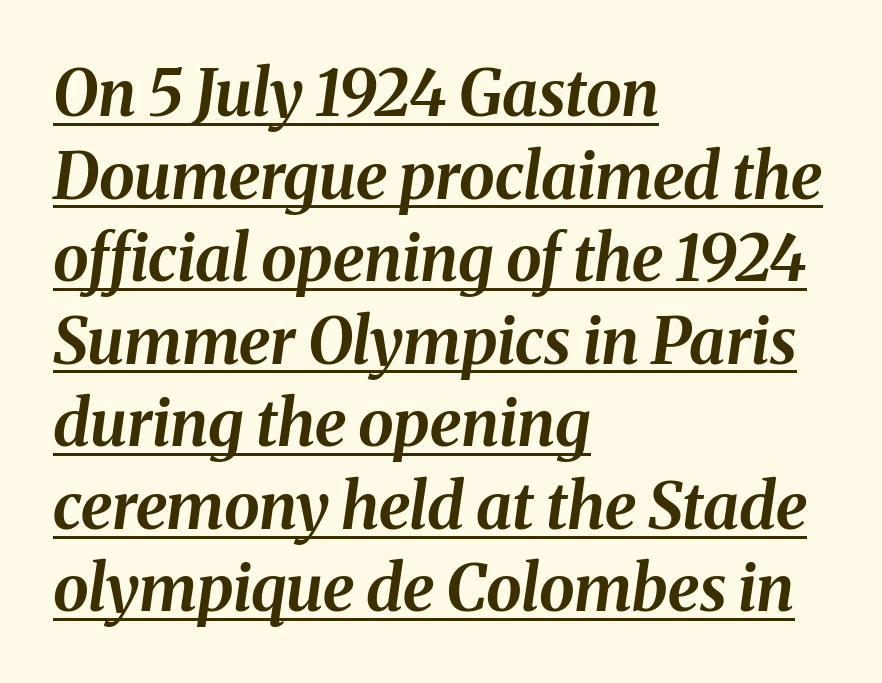
Q: Is the text bold? A: Yes.
Q: Is the text italic (slanted)? A: Yes, it leans right by about 8 degrees.
Q: Is the text underlined? A: Yes.
Q: How is the paragraph aligned? A: Left-aligned.
Q: Is the spacing between letters normal or unusually wide? A: Normal.
Q: Is the spacing between lines tight, normal or loose? A: Normal.
Q: Width (condensed, normal, or wide)? A: Normal.
Q: Stroke contrast? A: Medium.
Q: x-height? A: Medium.
Q: Monospaced? A: No.
